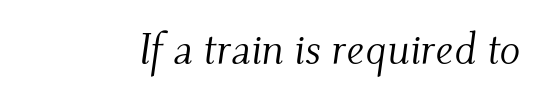
Q: Is the text bold? A: No.
Q: Is the text italic (slanted)? A: Yes, it leans right by about 9 degrees.
Q: Is the typeface a serif or a sans-serif typeface? A: Serif.
Q: Is the text underlined? A: No.
Q: Is the spacing between letters normal or unusually wide? A: Normal.
Q: Width (condensed, normal, or wide)? A: Normal.
Q: Stroke contrast? A: Medium.
Q: x-height? A: Small.
Q: Monospaced? A: No.
